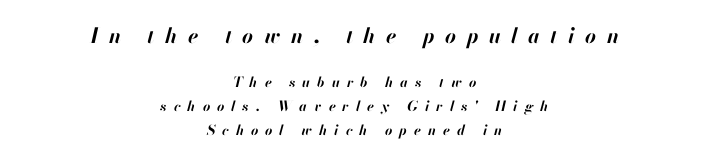
The image shows 21 px bold type, italic (leaning right); set centered, normal line spacing (1.7x), unusually wide letter spacing (+0.5 em), not underlined; the first (top) block is 1.5x larger.
